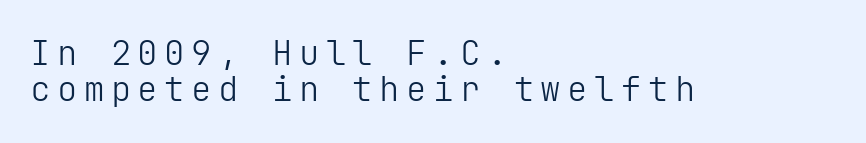
Q: Is the text bold? A: No.
Q: Is the text italic (slanted)? A: No, it is upright.
Q: Is the typeface a serif or a sans-serif typeface? A: Sans-serif.
Q: Is the text underlined? A: No.
Q: How is the paragraph aligned? A: Left-aligned.
Q: Is the spacing between lines tight, normal or loose? A: Tight.
Q: Width (condensed, normal, or wide)? A: Normal.
Q: Stroke contrast? A: Low.
Q: x-height? A: Medium.
